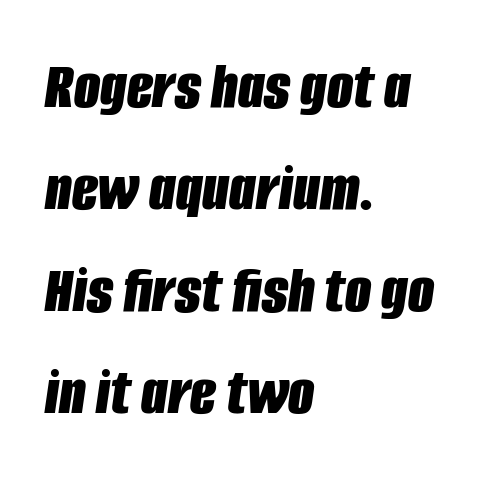
Q: Is the text bold? A: Yes.
Q: Is the text italic (slanted)? A: Yes, it leans right by about 8 degrees.
Q: Is the text underlined? A: No.
Q: How is the paragraph aligned? A: Left-aligned.
Q: Is the spacing between letters normal or unusually wide? A: Normal.
Q: Is the spacing between lines tight, normal or loose? A: Normal.
Q: Width (condensed, normal, or wide)? A: Condensed.
Q: Stroke contrast? A: Low.
Q: x-height? A: Large.
Q: Monospaced? A: No.
